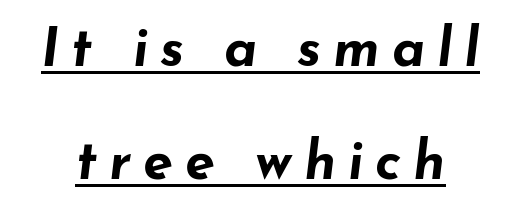
Q: Is the text bold? A: Yes.
Q: Is the text italic (slanted)? A: Yes, it leans right by about 7 degrees.
Q: Is the text underlined? A: Yes.
Q: Is the spacing between letters normal or unusually wide? A: Unusually wide.
Q: Is the spacing between lines tight, normal or loose? A: Loose.
Q: Width (condensed, normal, or wide)? A: Wide.
Q: Stroke contrast? A: Low.
Q: x-height? A: Small.
Q: Monospaced? A: No.
